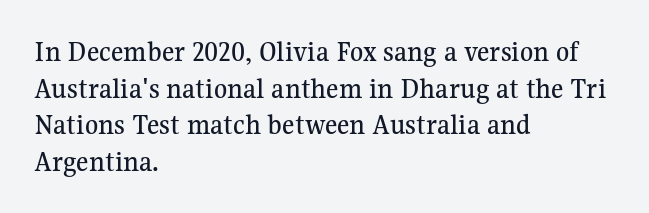
Leftover space on each line is placed entirely after the last word. These lines are rendered in a variable-pitch font. Quick note: not italic, upright. Anything drawn beneath the words? Only blank space. You can tell from the footed stems that serif type was used. Default kerning and tracking; the words read as compact shapes.
